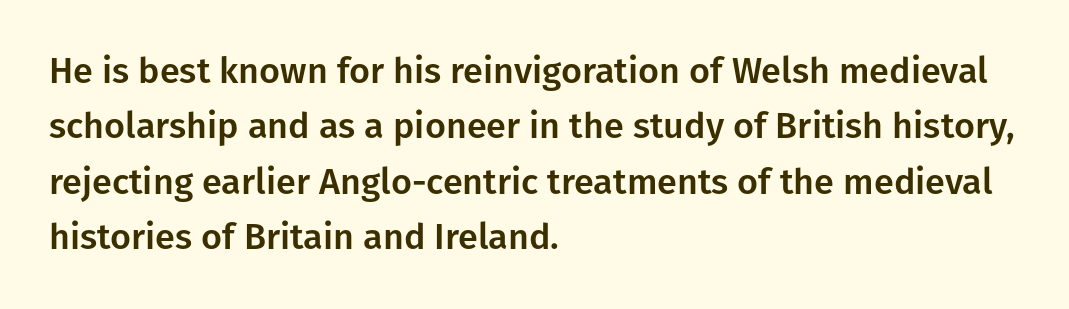
Q: Is the text italic (slanted)? A: No, it is upright.
Q: Is the typeface a serif or a sans-serif typeface? A: Sans-serif.
Q: Is the text underlined? A: No.
Q: How is the paragraph aligned? A: Left-aligned.
Q: Is the spacing between letters normal or unusually wide? A: Normal.
Q: Is the spacing between lines tight, normal or loose? A: Normal.
Q: Width (condensed, normal, or wide)? A: Normal.
Q: Stroke contrast? A: Low.
Q: x-height? A: Medium.
Q: Monospaced? A: No.
